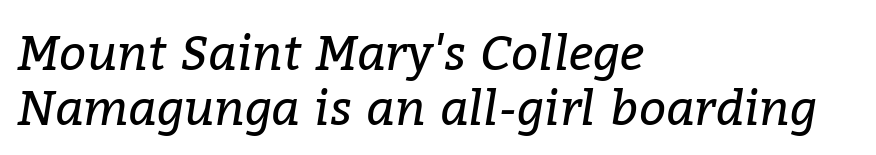
{"serif": "yes", "italic": "yes", "lean": "right", "slant_degrees": 9, "bold": "no", "weight": "regular", "width": "normal", "stroke_contrast": "low", "x_height": "medium", "monospaced": "no", "underline": "no", "align": "left", "line_spacing": "tight", "line_spacing_ratio": 1.14, "letter_spacing": "normal", "letter_spacing_em": 0.0, "glyph_px": 48}
